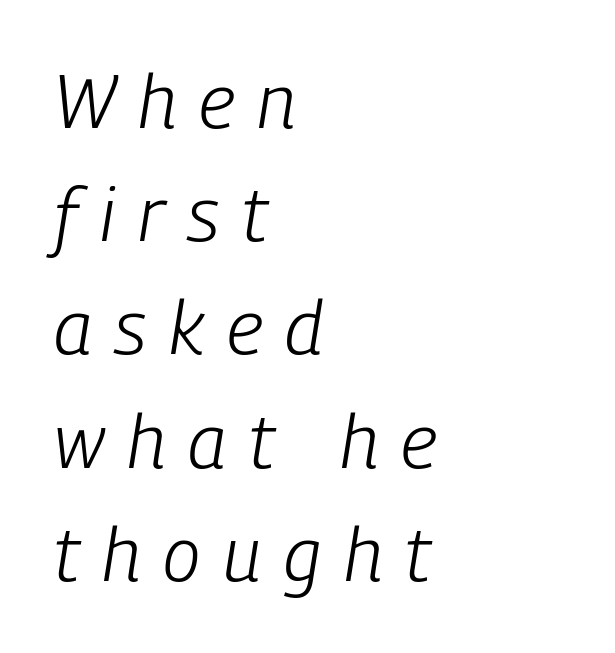
Q: Is the text bold? A: No.
Q: Is the text italic (slanted)? A: Yes, it leans right by about 9 degrees.
Q: Is the text underlined? A: No.
Q: How is the paragraph aligned? A: Left-aligned.
Q: Is the spacing between letters normal or unusually wide? A: Unusually wide.
Q: Is the spacing between lines tight, normal or loose? A: Normal.
Q: Width (condensed, normal, or wide)? A: Condensed.
Q: Stroke contrast? A: Low.
Q: x-height? A: Medium.
Q: Monospaced? A: No.
